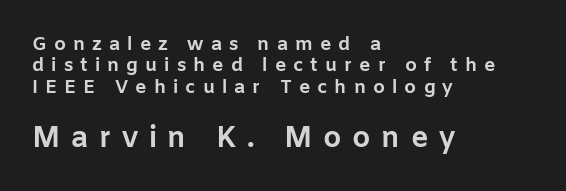
The image shows 29 px bold sans-serif type, upright; set left-aligned, tight line spacing (1.13x), unusually wide letter spacing (+0.37 em), not underlined; the second (bottom) block is 1.53x larger; low stroke contrast and a medium x-height.
